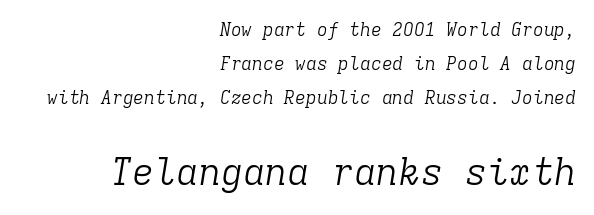
{"serif": "yes", "italic": "yes", "lean": "right", "slant_degrees": 9, "bold": "no", "weight": "light", "width": "normal", "stroke_contrast": "low", "x_height": "medium", "monospaced": "yes", "underline": "no", "align": "right", "line_spacing_ratio": 1.88, "letter_spacing": "normal", "letter_spacing_em": 0.0, "larger_block": "second", "size_ratio": 2.06, "glyph_px": 37}
